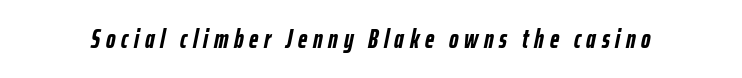
The passage shown is not underscored anywhere. As a designer I'd log this as weight 700, bold. In terms of letterspacing, this is a distinctly airy, spread setting. The letters are slanted; this is an italic face.
